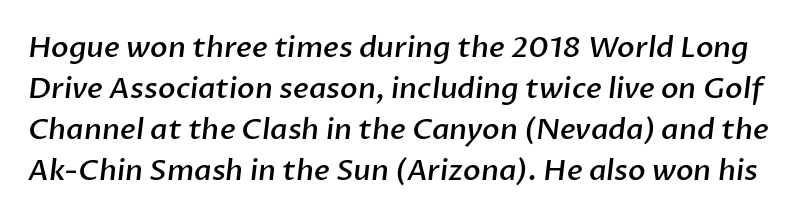
{"serif": "no", "bold": "semi", "weight": "semibold", "width": "normal", "stroke_contrast": "low", "x_height": "medium", "monospaced": "no", "underline": "no", "line_spacing": "normal", "line_spacing_ratio": 1.41, "letter_spacing": "normal", "letter_spacing_em": 0.0, "glyph_px": 29}
